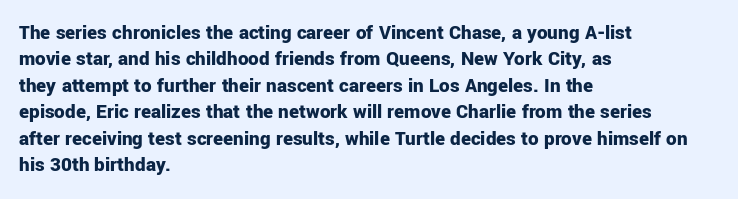
{"italic": "no", "bold": "yes", "underline": "no", "align": "left", "line_spacing": "normal", "line_spacing_ratio": 1.26, "letter_spacing": "normal", "letter_spacing_em": 0.0, "glyph_px": 21}
